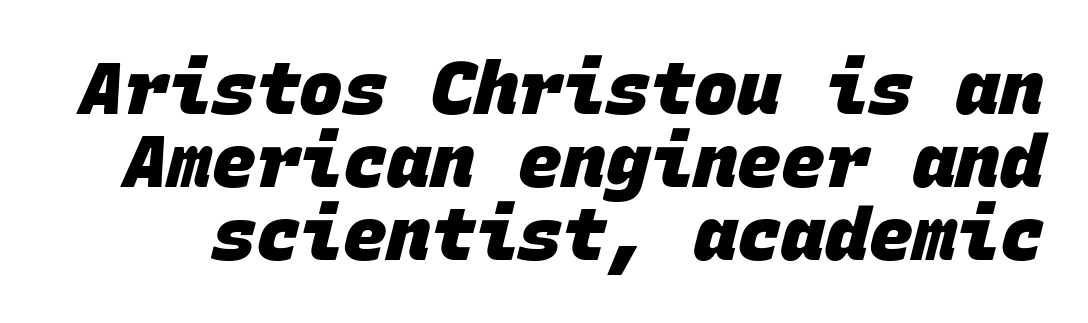
The image shows 73 px heavy sans-serif type, monospaced; set tight line spacing (1.0x), normal letter spacing, not underlined; low stroke contrast and a large x-height.
